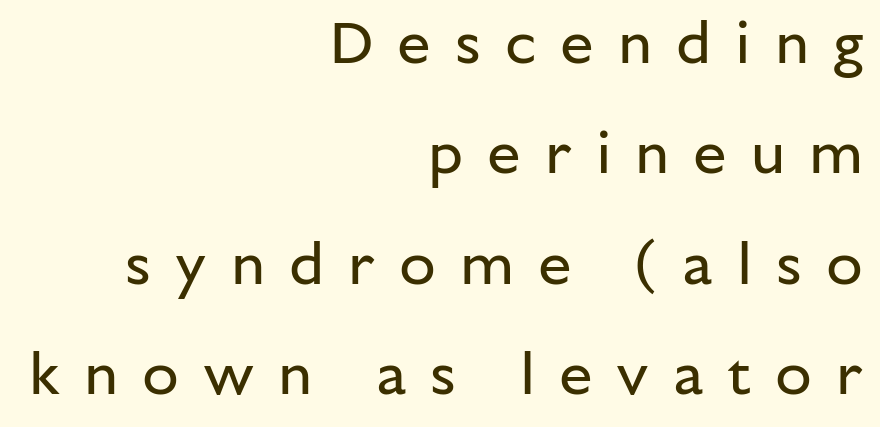
Q: Is the text bold? A: No.
Q: Is the text italic (slanted)? A: No, it is upright.
Q: Is the typeface a serif or a sans-serif typeface? A: Sans-serif.
Q: Is the text underlined? A: No.
Q: How is the paragraph aligned? A: Right-aligned.
Q: Is the spacing between letters normal or unusually wide? A: Unusually wide.
Q: Width (condensed, normal, or wide)? A: Normal.
Q: Stroke contrast? A: Low.
Q: x-height? A: Medium.
Q: Monospaced? A: No.
